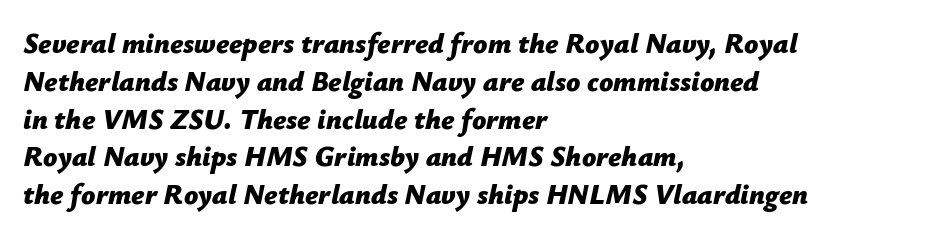
The image shows 28 px bold type, italic (leaning right); set left-aligned, normal line spacing (1.35x), normal letter spacing, not underlined; low stroke contrast and a medium x-height.
